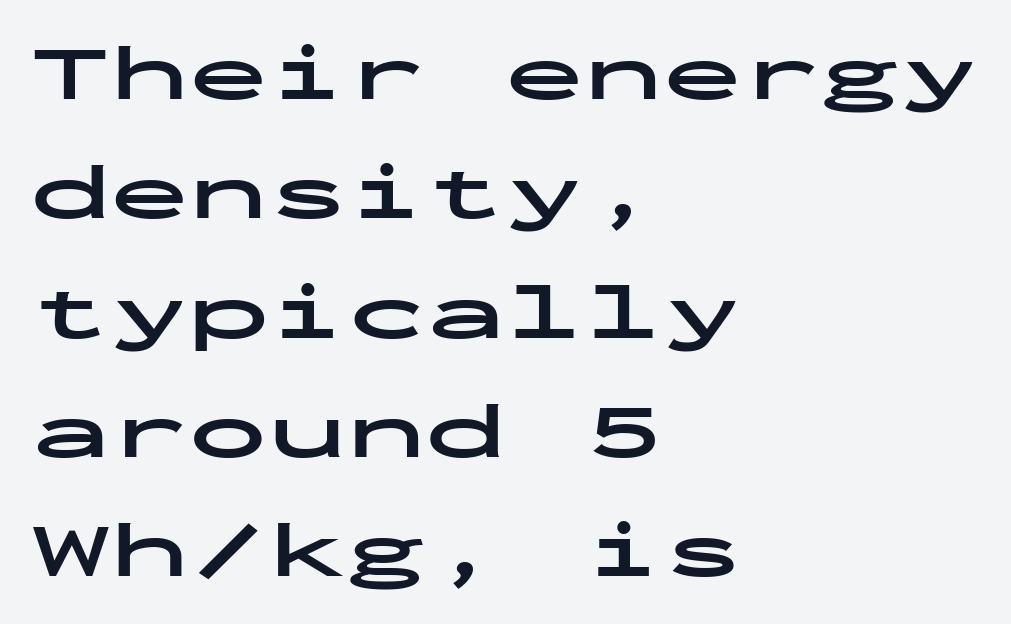
The image shows 79 px bold, wide sans-serif type, upright, monospaced; set left-aligned, normal line spacing (1.51x), normal letter spacing, not underlined; low stroke contrast and a medium x-height.
